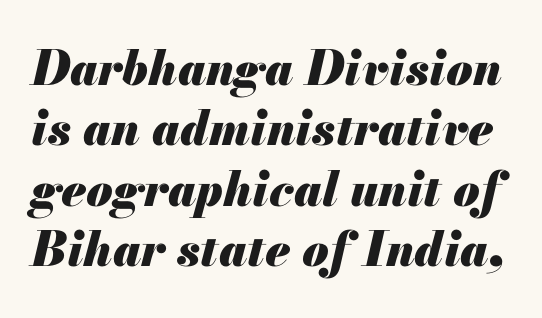
The sample has been set heavy, in full bold. Spacing verdict: proportional, widths tailored to each character. The leading is moderate, giving the passage an even texture. Plain, unruled lines of type.
